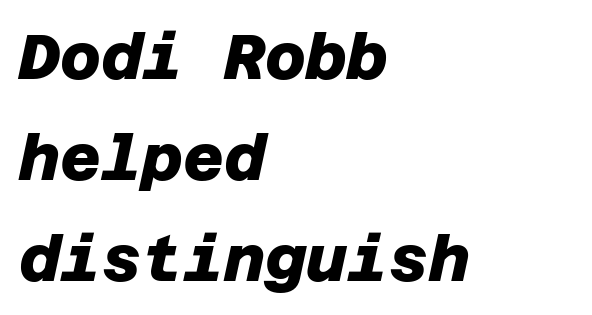
Q: Is the text bold? A: Yes.
Q: Is the typeface a serif or a sans-serif typeface? A: Sans-serif.
Q: Is the text underlined? A: No.
Q: How is the paragraph aligned? A: Left-aligned.
Q: Is the spacing between letters normal or unusually wide? A: Normal.
Q: Is the spacing between lines tight, normal or loose? A: Normal.
Q: Width (condensed, normal, or wide)? A: Normal.
Q: Stroke contrast? A: Low.
Q: x-height? A: Large.
